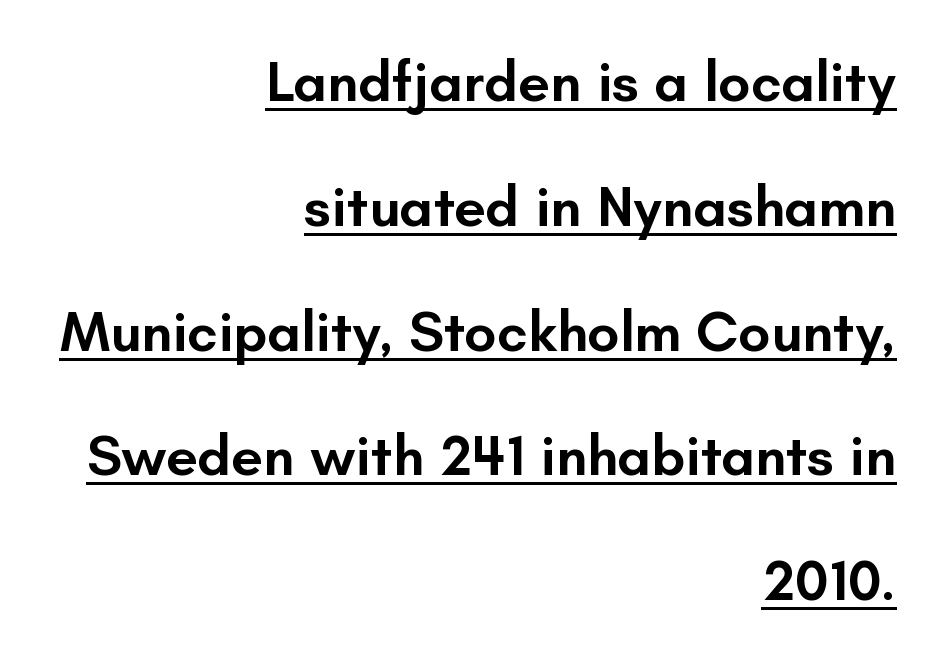
The image shows 57 px semibold sans-serif type, upright; set right-aligned, loose line spacing (2.19x), normal letter spacing, underlined; low stroke contrast and a small x-height.
